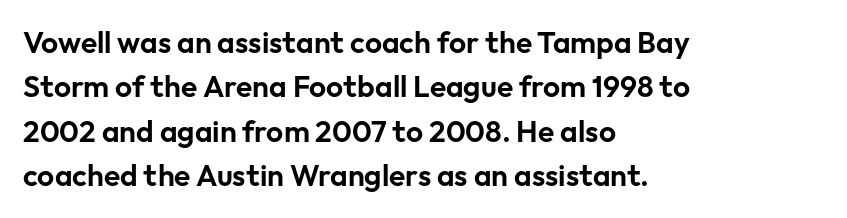
Q: Is the text italic (slanted)? A: No, it is upright.
Q: Is the typeface a serif or a sans-serif typeface? A: Sans-serif.
Q: Is the text underlined? A: No.
Q: How is the paragraph aligned? A: Left-aligned.
Q: Is the spacing between letters normal or unusually wide? A: Normal.
Q: Is the spacing between lines tight, normal or loose? A: Normal.
Q: Width (condensed, normal, or wide)? A: Normal.
Q: Stroke contrast? A: Low.
Q: x-height? A: Medium.
Q: Monospaced? A: No.
